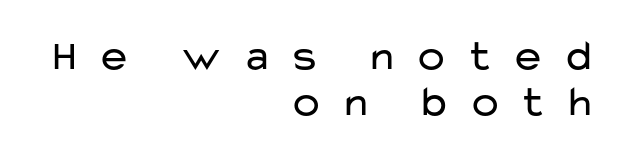
Bare-footed words on every line. These lines are rendered in a variable-pitch font. The strokes are not fattened; the text isn't bold. Italic: no, the glyphs are upright roman.
